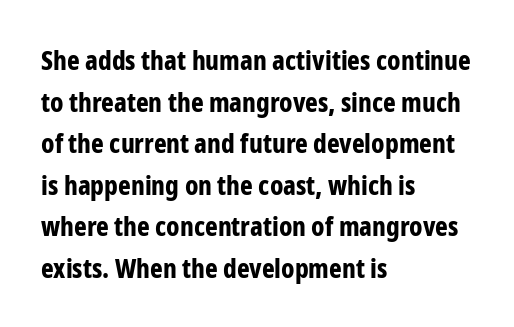
The image shows 27 px bold type, upright; set left-aligned, normal line spacing (1.54x), normal letter spacing, not underlined.
